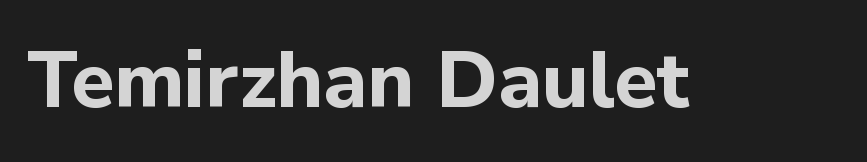
Q: Is the text bold? A: Yes.
Q: Is the text italic (slanted)? A: No, it is upright.
Q: Is the typeface a serif or a sans-serif typeface? A: Sans-serif.
Q: Is the text underlined? A: No.
Q: Is the spacing between letters normal or unusually wide? A: Normal.
Q: Width (condensed, normal, or wide)? A: Normal.
Q: Stroke contrast? A: Low.
Q: x-height? A: Medium.
Q: Monospaced? A: No.
